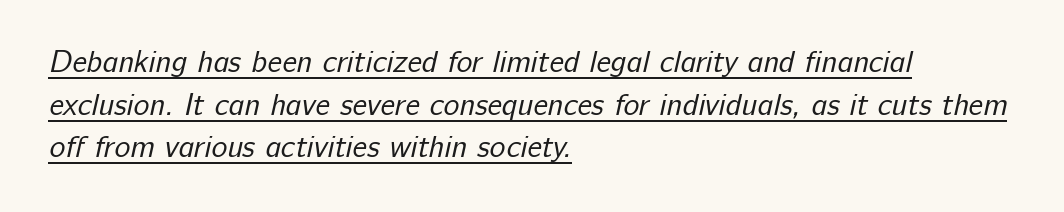
{"serif": "no", "bold": "no", "weight": "regular", "width": "normal", "stroke_contrast": "low", "x_height": "medium", "monospaced": "no", "underline": "yes", "align": "left", "line_spacing": "normal", "line_spacing_ratio": 1.42, "letter_spacing": "normal", "letter_spacing_em": 0.0, "glyph_px": 30}
